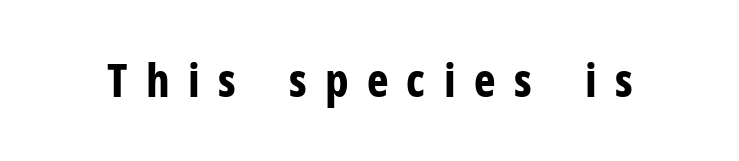
Q: Is the text bold? A: Yes.
Q: Is the text italic (slanted)? A: No, it is upright.
Q: Is the typeface a serif or a sans-serif typeface? A: Sans-serif.
Q: Is the text underlined? A: No.
Q: Is the spacing between letters normal or unusually wide? A: Unusually wide.
Q: Width (condensed, normal, or wide)? A: Condensed.
Q: Stroke contrast? A: Low.
Q: x-height? A: Medium.
Q: Monospaced? A: No.
